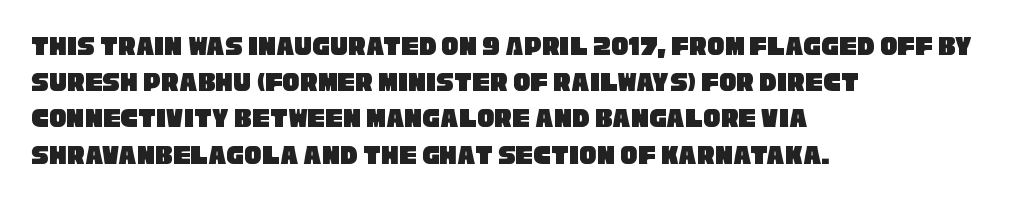
The image shows 29 px condensed sans-serif type; set left-aligned, normal line spacing (1.25x), normal letter spacing, not underlined; low stroke contrast and a large x-height.
